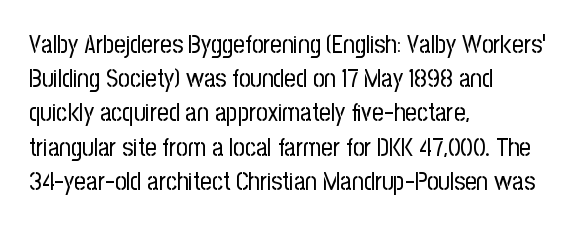
{"italic": "no", "bold": "no", "underline": "no", "align": "left", "line_spacing": "normal", "line_spacing_ratio": 1.37, "letter_spacing": "normal", "letter_spacing_em": 0.0, "glyph_px": 25}
